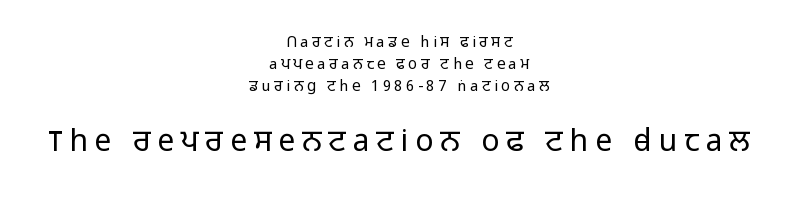
{"serif": "no", "italic": "no", "bold": "no", "weight": "light", "width": "normal", "stroke_contrast": "low", "x_height": "medium", "monospaced": "no", "underline": "no", "align": "center", "line_spacing": "normal", "line_spacing_ratio": 1.47, "letter_spacing": "wide", "letter_spacing_em": 0.23, "larger_block": "second", "size_ratio": 2.0, "glyph_px": 30}
